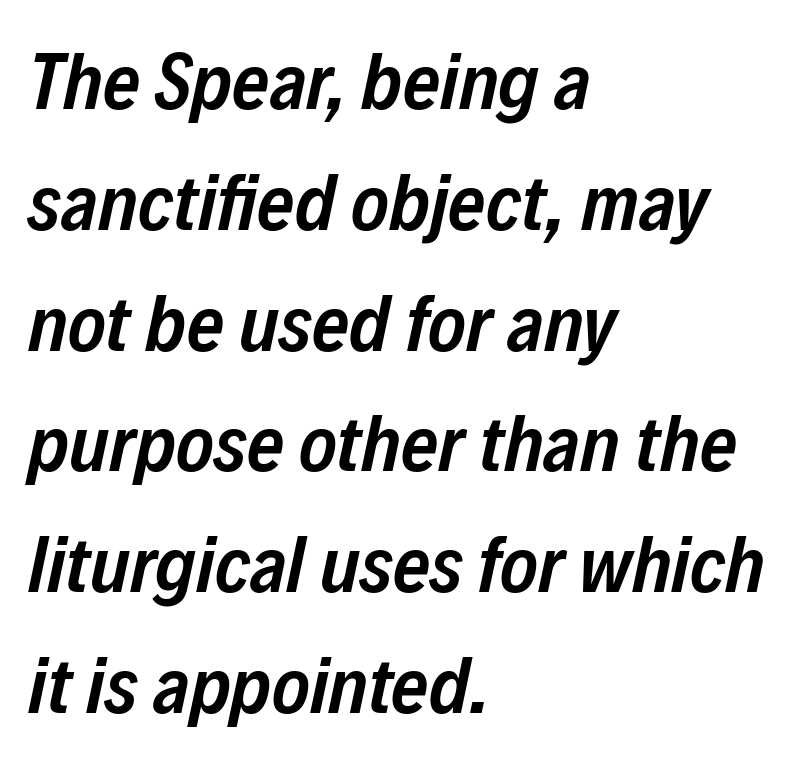
Q: Is the text bold? A: Semi-bold.
Q: Is the text italic (slanted)? A: Yes, it leans right by about 12 degrees.
Q: Is the text underlined? A: No.
Q: How is the paragraph aligned? A: Left-aligned.
Q: Is the spacing between letters normal or unusually wide? A: Normal.
Q: Is the spacing between lines tight, normal or loose? A: Normal.
Q: Width (condensed, normal, or wide)? A: Condensed.
Q: Stroke contrast? A: Low.
Q: x-height? A: Medium.
Q: Monospaced? A: No.
